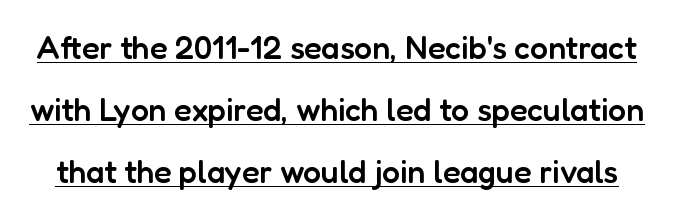
Q: Is the text bold? A: Semi-bold.
Q: Is the text italic (slanted)? A: No, it is upright.
Q: Is the typeface a serif or a sans-serif typeface? A: Sans-serif.
Q: Is the text underlined? A: Yes.
Q: Is the spacing between letters normal or unusually wide? A: Normal.
Q: Is the spacing between lines tight, normal or loose? A: Loose.
Q: Width (condensed, normal, or wide)? A: Normal.
Q: Stroke contrast? A: Low.
Q: x-height? A: Medium.
Q: Monospaced? A: No.
